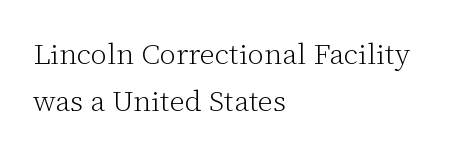
Nothing heavy about these letters — not bold at all. Looks like regular typesetting: each glyph gets only the width it needs. Unlike a clean sans, this face finishes its strokes with serifs. The letters stand upright; this is a roman face.
